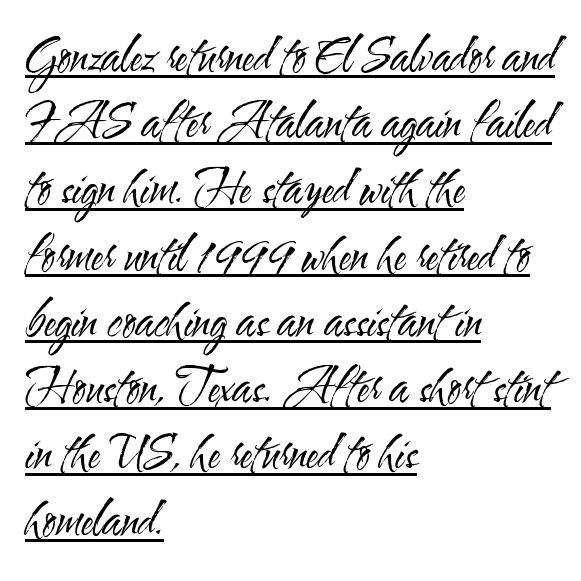
The image shows 46 px regular-weight, condensed sans-serif type; set left-aligned, normal line spacing (1.44x), normal letter spacing, underlined; medium stroke contrast and a small x-height.
